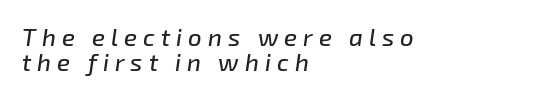
The image shows 24 px text type, italic (leaning right); set left-aligned, tight line spacing (1.05x), unusually wide letter spacing (+0.25 em), not underlined.
